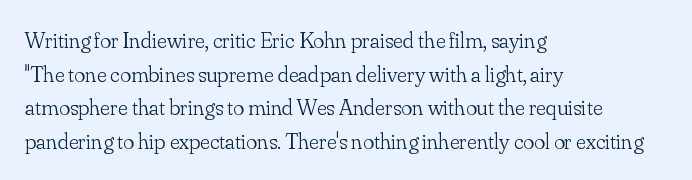
The image shows 23 px text type, upright; set left-aligned, normal line spacing (1.46x), normal letter spacing, not underlined.
